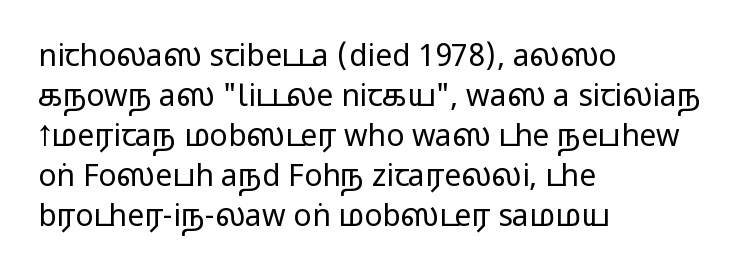
The image shows 30 px regular-weight, wide sans-serif type, upright; set left-aligned, normal line spacing (1.33x), normal letter spacing, not underlined; low stroke contrast and a medium x-height.
